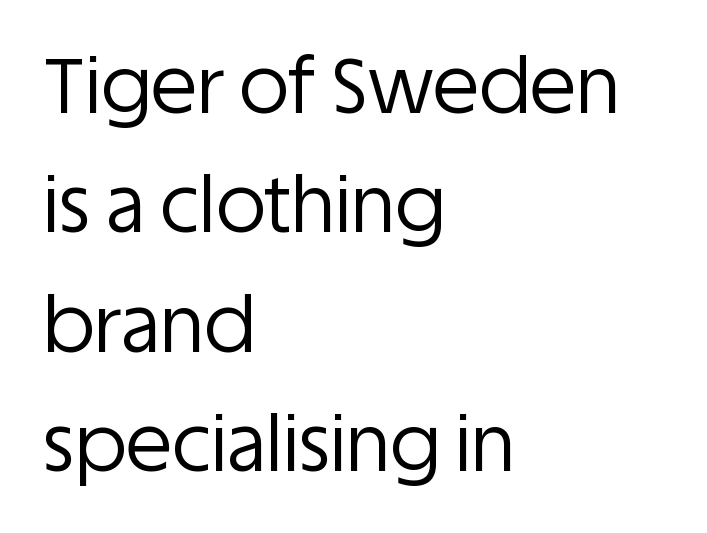
Quick note: not italic, upright. The typeface has the unassuming heft of standard copy or less. In terms of letterspacing, this is plain default setting. These lines stack with their left ends in a neat column. Do the characters align in a grid? No, the font is proportional.
